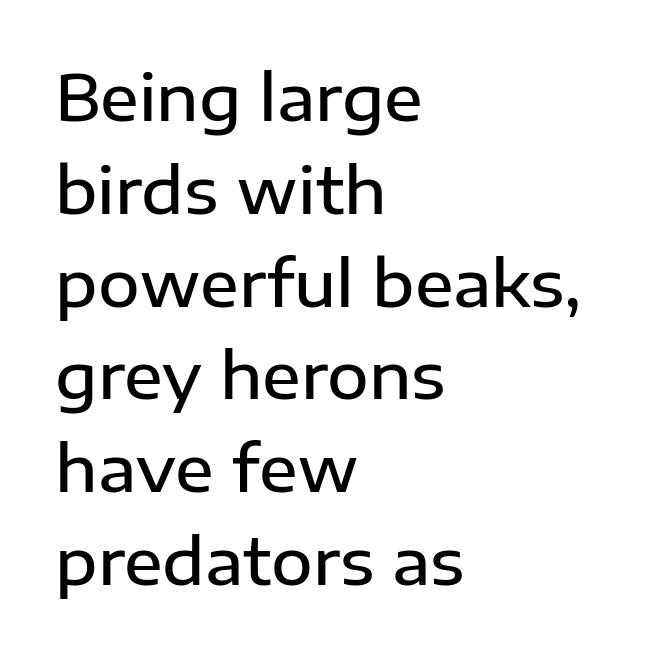
Q: Is the text bold? A: Semi-bold.
Q: Is the text italic (slanted)? A: No, it is upright.
Q: Is the typeface a serif or a sans-serif typeface? A: Sans-serif.
Q: Is the text underlined? A: No.
Q: How is the paragraph aligned? A: Left-aligned.
Q: Is the spacing between letters normal or unusually wide? A: Normal.
Q: Is the spacing between lines tight, normal or loose? A: Normal.
Q: Width (condensed, normal, or wide)? A: Normal.
Q: Stroke contrast? A: Low.
Q: x-height? A: Medium.
Q: Monospaced? A: No.
